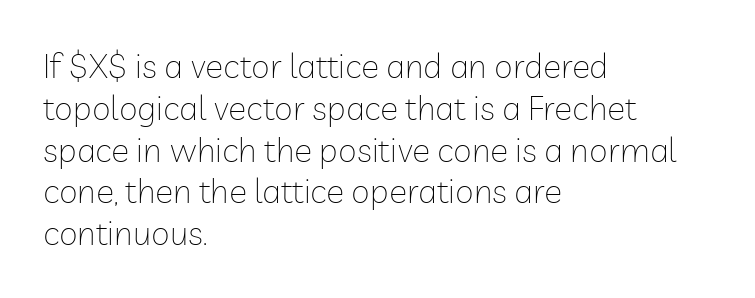
Is this a fixed-width face? No — the glyphs have proportional, varying widths. How are the letters spaced? Ordinarily, with no added tracking. Italic: no, the glyphs are upright roman. Compared with a centered layout, this one pins lines to the left instead. The rendering shows plain stroke endings on the letterforms — a sans-serif design. Words float on clear page, feet unadorned.
